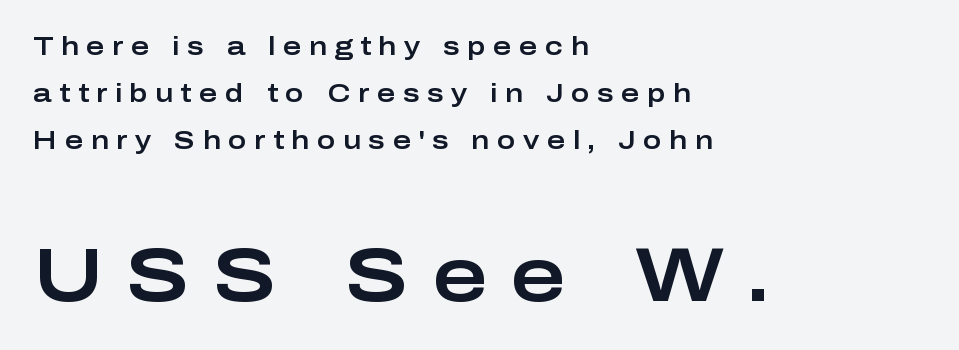
The image shows 75 px wide sans-serif type, upright; set left-aligned, line spacing 1.89x, unusually wide letter spacing (+0.3 em), not underlined; the second (bottom) block is 3.0x larger; low stroke contrast and a medium x-height.
